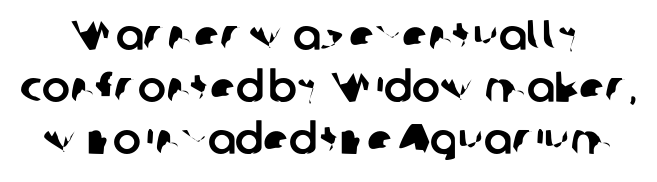
The image shows 42 px sans-serif type; set line spacing 1.24x, normal letter spacing, not underlined; low stroke contrast and a medium x-height.
